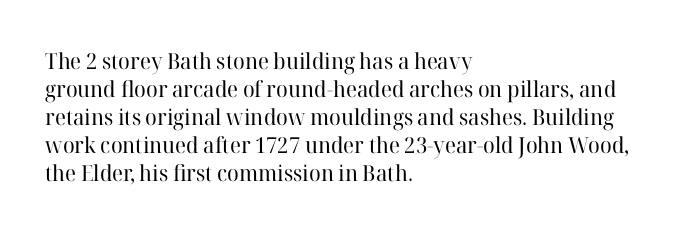
No extra ink here — the face is not bold. Students, observe: this is what conventionally led text looks like. Visually the block forms a straight wall on the left and a jagged coastline on the right. Clear beneath every line of the passage.
